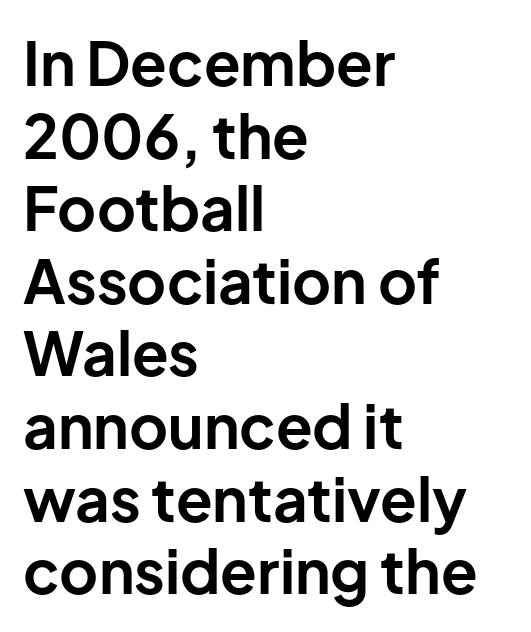
Q: Is the text bold? A: Yes.
Q: Is the text italic (slanted)? A: No, it is upright.
Q: Is the typeface a serif or a sans-serif typeface? A: Sans-serif.
Q: Is the text underlined? A: No.
Q: How is the paragraph aligned? A: Left-aligned.
Q: Is the spacing between letters normal or unusually wide? A: Normal.
Q: Width (condensed, normal, or wide)? A: Normal.
Q: Stroke contrast? A: Low.
Q: x-height? A: Medium.
Q: Monospaced? A: No.
